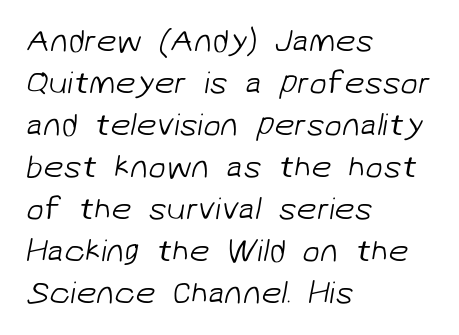
Q: Is the text bold? A: No.
Q: Is the typeface a serif or a sans-serif typeface? A: Sans-serif.
Q: Is the text underlined? A: No.
Q: How is the paragraph aligned? A: Left-aligned.
Q: Is the spacing between letters normal or unusually wide? A: Normal.
Q: Is the spacing between lines tight, normal or loose? A: Normal.
Q: Width (condensed, normal, or wide)? A: Normal.
Q: Stroke contrast? A: Low.
Q: x-height? A: Medium.
Q: Monospaced? A: No.
